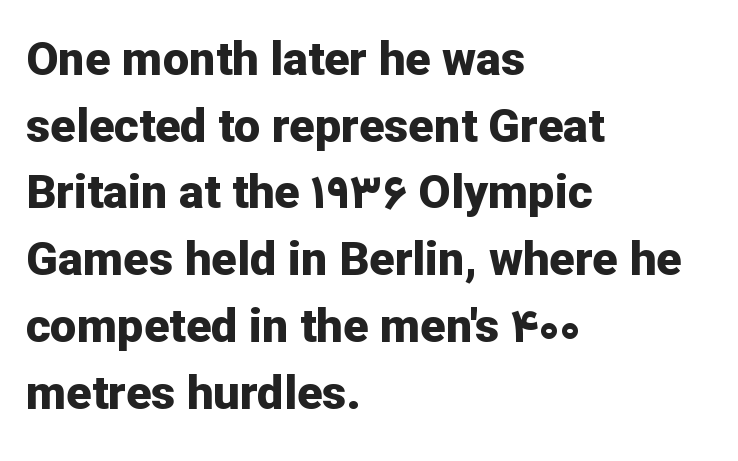
{"serif": "no", "italic": "no", "bold": "yes", "weight": "bold", "width": "normal", "stroke_contrast": "low", "x_height": "medium", "monospaced": "no", "underline": "no", "align": "left", "line_spacing": "normal", "line_spacing_ratio": 1.42, "letter_spacing": "normal", "letter_spacing_em": 0.0, "glyph_px": 47}
